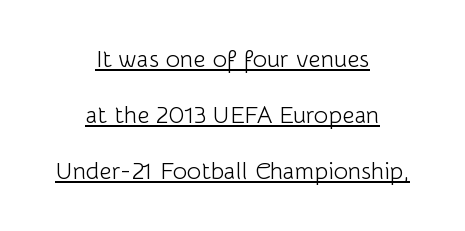
{"italic": "no", "bold": "no", "underline": "yes", "align": "center", "line_spacing": "loose", "line_spacing_ratio": 2.33, "letter_spacing": "normal", "letter_spacing_em": 0.0, "glyph_px": 24}
